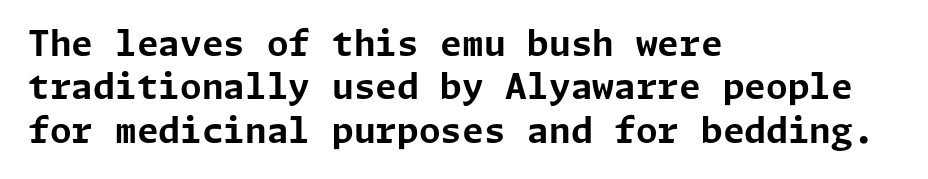
Caption: bold face, heavy strokes. Typeset ragged right — the left edge is the straight one. The font's upright variant was chosen for this text. Compared with typical body copy, the letter spacing here is the same. Each letter's strokes conclude bluntly, with no projecting serifs. The strip under each line holds only bare page.
